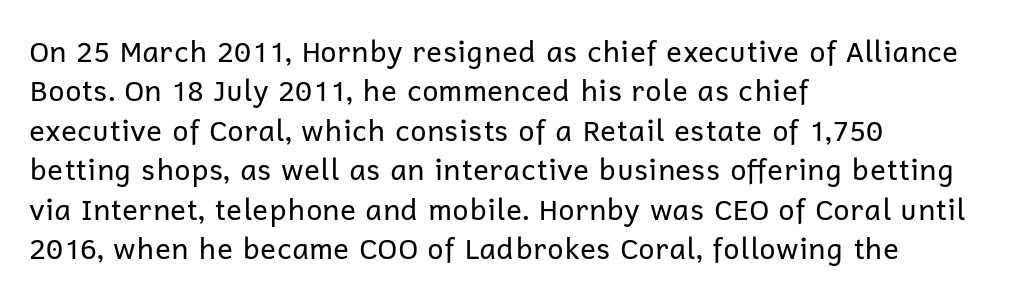
The image shows 29 px regular-weight sans-serif type, upright; set left-aligned, normal line spacing (1.36x), normal letter spacing, not underlined; low stroke contrast and a medium x-height.
